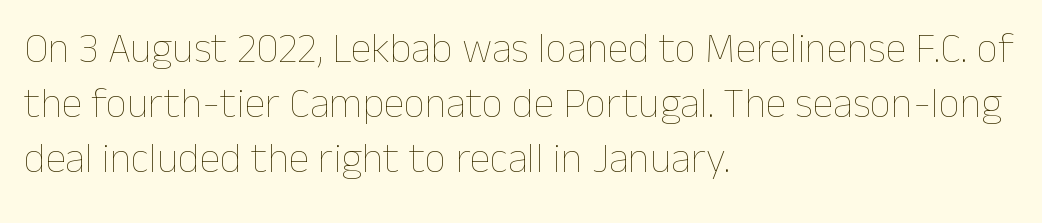
Q: Is the text bold? A: No.
Q: Is the text italic (slanted)? A: No, it is upright.
Q: Is the text underlined? A: No.
Q: How is the paragraph aligned? A: Left-aligned.
Q: Is the spacing between letters normal or unusually wide? A: Normal.
Q: Is the spacing between lines tight, normal or loose? A: Normal.
Q: Width (condensed, normal, or wide)? A: Normal.
Q: Stroke contrast? A: Low.
Q: x-height? A: Medium.
Q: Monospaced? A: No.
